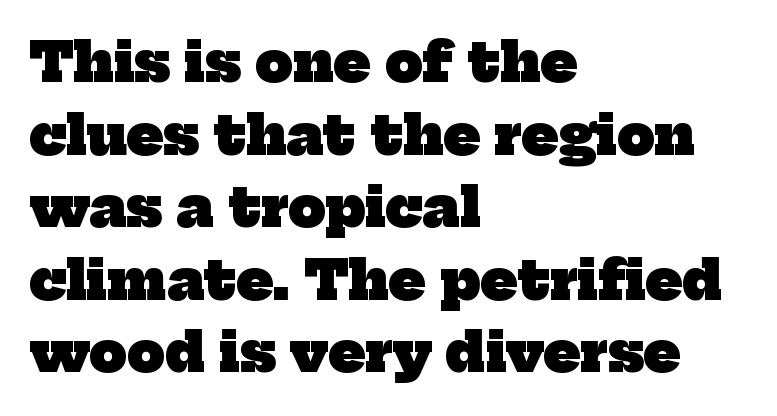
{"serif": "yes", "bold": "yes", "weight": "heavy", "width": "normal", "stroke_contrast": "low", "x_height": "medium", "monospaced": "no", "underline": "no", "align": "left", "line_spacing": "normal", "line_spacing_ratio": 1.37, "letter_spacing": "normal", "letter_spacing_em": 0.0, "glyph_px": 53}
